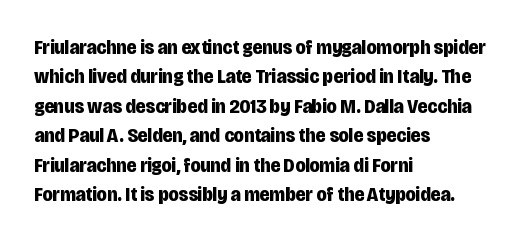
{"italic": "no", "bold": "yes", "underline": "no", "align": "left", "line_spacing": "normal", "line_spacing_ratio": 1.4, "letter_spacing": "normal", "letter_spacing_em": 0.0, "glyph_px": 21}
